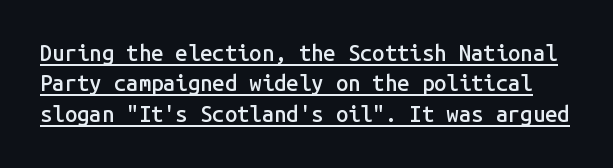
The image shows 22 px text type, upright; set normal line spacing (1.38x), normal letter spacing, underlined.
